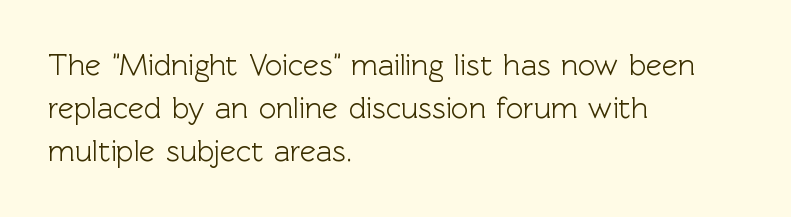
{"serif": "no", "italic": "no", "width": "normal", "x_height": "medium", "monospaced": "no", "underline": "no", "align": "left", "line_spacing": "normal", "line_spacing_ratio": 1.44, "letter_spacing": "normal", "letter_spacing_em": 0.0, "glyph_px": 30}
